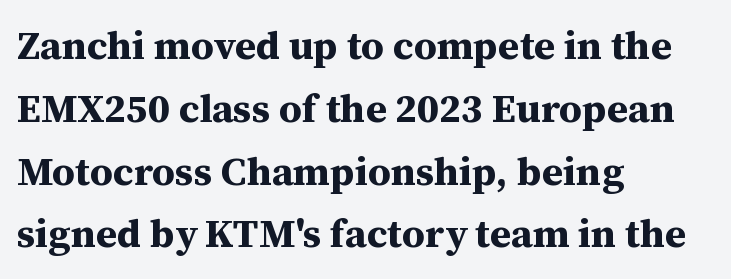
The strokes are fattened all the way to bold. Upright lettering throughout. Is this a fixed-width face? No — the glyphs have proportional, varying widths. If you drew a ruler down the left edge, every line would touch it. The zone under the glyphs is completely vacant.
